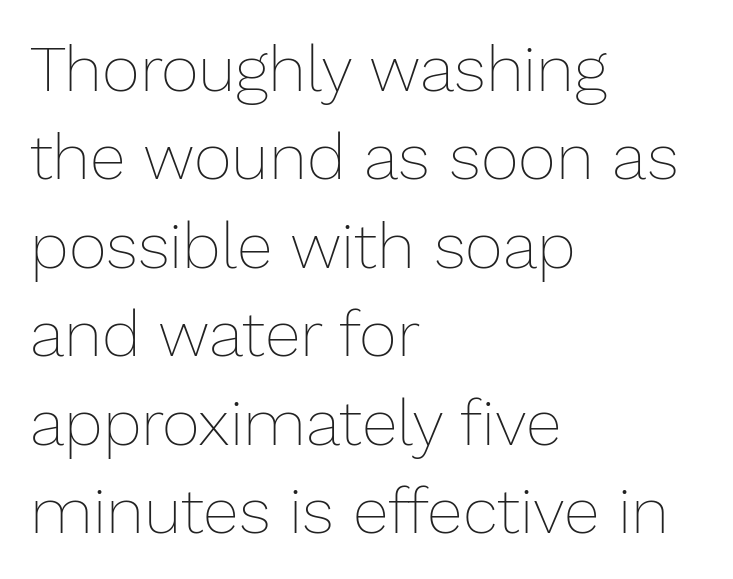
Rule under the text: the space is simply empty. The rendering keeps characters at their native spacing. These lines are rendered in a variable-pitch font. Compared with typical paragraphs, the rows here are spaced about the same. Bold? No — there's no thickening of the strokes.
